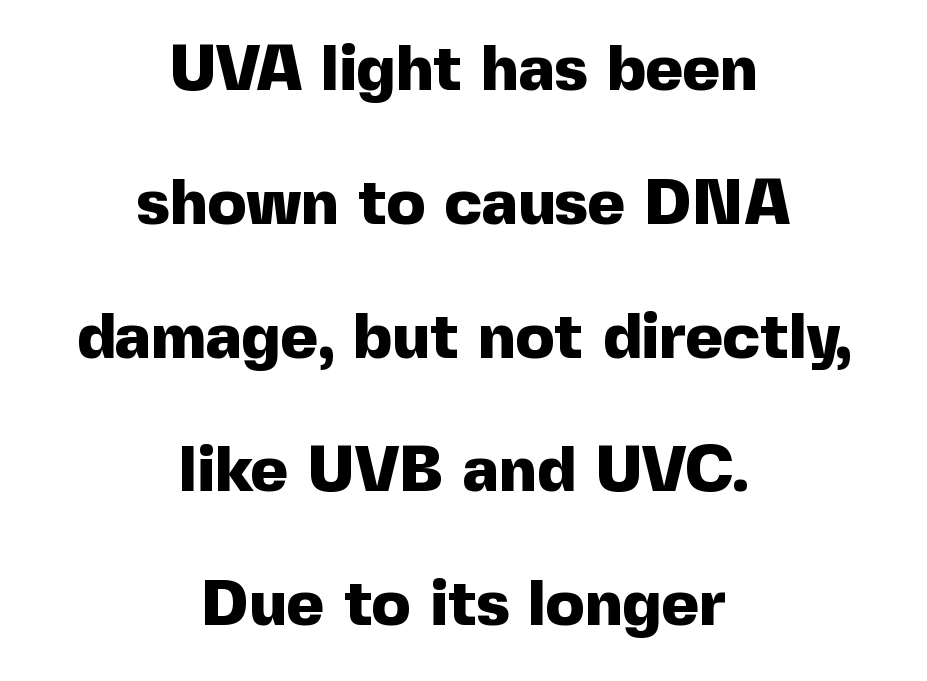
The image shows 64 px heavy sans-serif type, upright; set centered, loose line spacing (2.09x), normal letter spacing, not underlined; a medium x-height.
